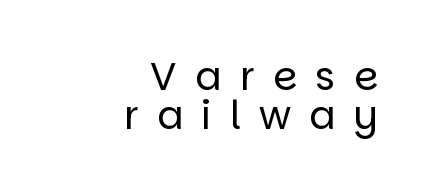
Character widths vary here, with narrow letters taking less room than wide ones. The vertical gap from one line to the next is small. Weight: regular or lighter. Only glyphs here, with clear space below each row. Regarding serifs, this sample does without them. The font's upright variant was chosen for this text.
